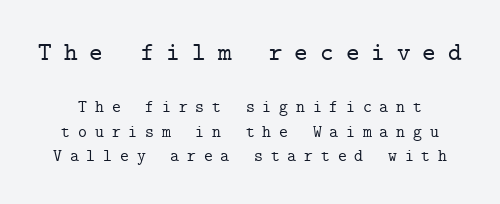
Posture: straight, roman, zero tilt. Letters rest on an invisible, unmarked baseline. You get the large type first, then a drop to smaller type. A normal amount of white space separates one row of letters from the next. How are the letters spaced? Widely, with obvious added tracking.
